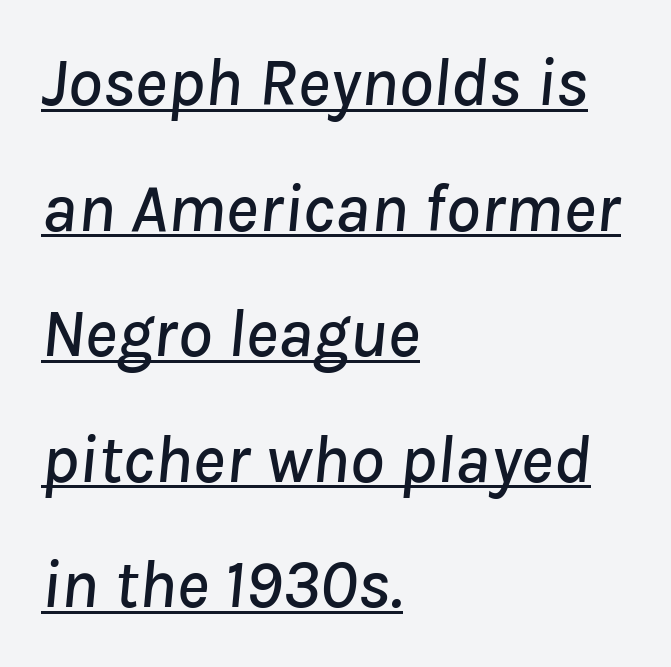
{"italic": "yes", "lean": "right", "slant_degrees": 8, "width": "normal", "stroke_contrast": "low", "x_height": "medium", "monospaced": "no", "underline": "yes", "align": "left", "line_spacing_ratio": 1.82, "letter_spacing": "normal", "letter_spacing_em": 0.0, "glyph_px": 69}
